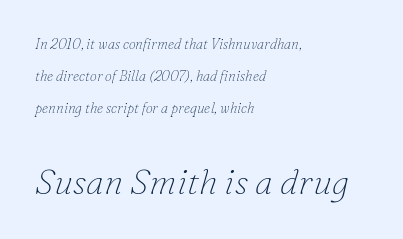
{"serif": "yes", "italic": "yes", "lean": "right", "slant_degrees": 16, "bold": "no", "weight": "thin", "width": "normal", "stroke_contrast": "low", "x_height": "small", "monospaced": "no", "underline": "no", "align": "left", "line_spacing": "loose", "line_spacing_ratio": 2.29, "letter_spacing": "normal", "letter_spacing_em": 0.0, "larger_block": "second", "size_ratio": 2.5, "glyph_px": 35}
